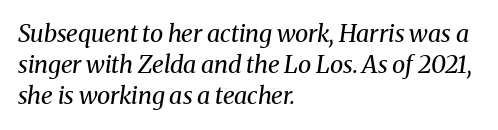
Horizontal bands of white between lines are of average thickness. The lines in this sample share a left origin and differ only in where they stop. If you drew a line through each stem, it would be angled. The font is comparable to plain body text, perhaps lighter. The gap between lines stays unmarked.
